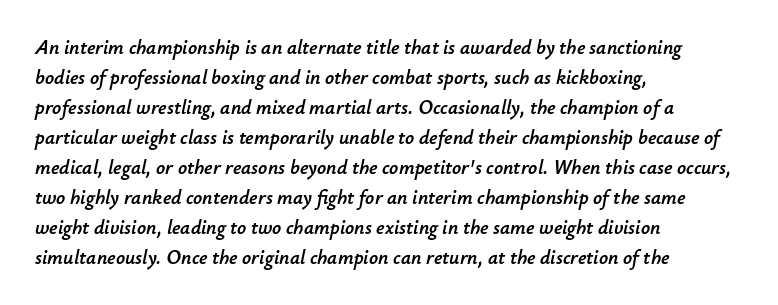
Q: Is the text italic (slanted)? A: Yes, it leans right by about 12 degrees.
Q: Is the text underlined? A: No.
Q: How is the paragraph aligned? A: Left-aligned.
Q: Is the spacing between letters normal or unusually wide? A: Normal.
Q: Is the spacing between lines tight, normal or loose? A: Normal.
